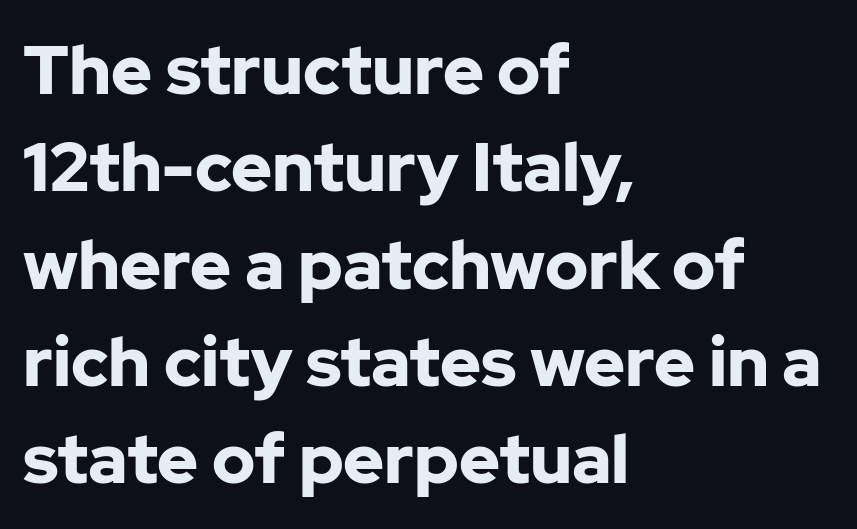
Q: Is the text bold? A: Yes.
Q: Is the text italic (slanted)? A: No, it is upright.
Q: Is the typeface a serif or a sans-serif typeface? A: Sans-serif.
Q: Is the text underlined? A: No.
Q: How is the paragraph aligned? A: Left-aligned.
Q: Is the spacing between letters normal or unusually wide? A: Normal.
Q: Is the spacing between lines tight, normal or loose? A: Normal.
Q: Width (condensed, normal, or wide)? A: Normal.
Q: Stroke contrast? A: Low.
Q: x-height? A: Medium.
Q: Monospaced? A: No.
